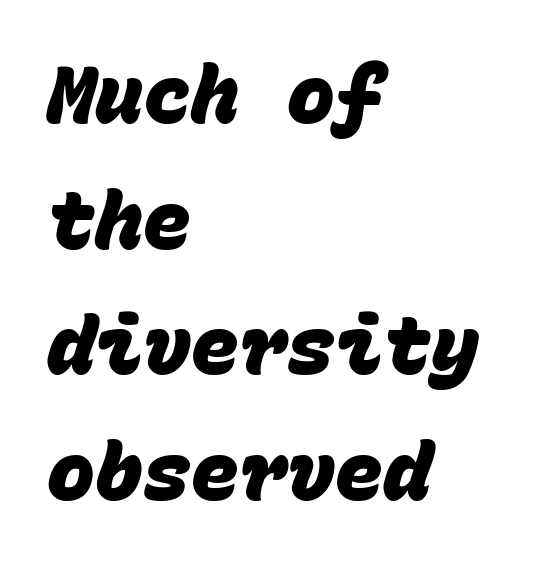
Q: Is the text bold? A: Yes.
Q: Is the typeface a serif or a sans-serif typeface? A: Sans-serif.
Q: Is the text underlined? A: No.
Q: How is the paragraph aligned? A: Left-aligned.
Q: Is the spacing between letters normal or unusually wide? A: Normal.
Q: Is the spacing between lines tight, normal or loose? A: Normal.
Q: Width (condensed, normal, or wide)? A: Normal.
Q: Stroke contrast? A: Low.
Q: x-height? A: Large.
Q: Monospaced? A: Yes.
